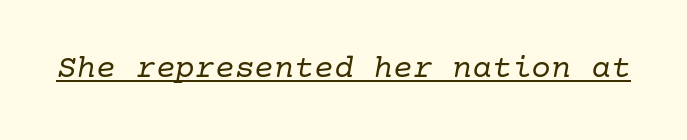
Q: Is the text bold? A: No.
Q: Is the text italic (slanted)? A: Yes, it leans right by about 10 degrees.
Q: Is the typeface a serif or a sans-serif typeface? A: Serif.
Q: Is the text underlined? A: Yes.
Q: Is the spacing between letters normal or unusually wide? A: Normal.
Q: Width (condensed, normal, or wide)? A: Normal.
Q: Stroke contrast? A: Low.
Q: x-height? A: Medium.
